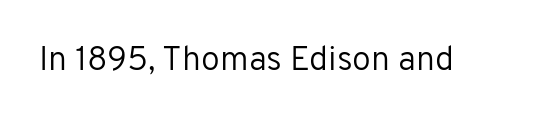
Q: Is the text bold? A: No.
Q: Is the text italic (slanted)? A: No, it is upright.
Q: Is the typeface a serif or a sans-serif typeface? A: Sans-serif.
Q: Is the text underlined? A: No.
Q: Is the spacing between letters normal or unusually wide? A: Normal.
Q: Width (condensed, normal, or wide)? A: Normal.
Q: Stroke contrast? A: Low.
Q: x-height? A: Medium.
Q: Monospaced? A: No.
